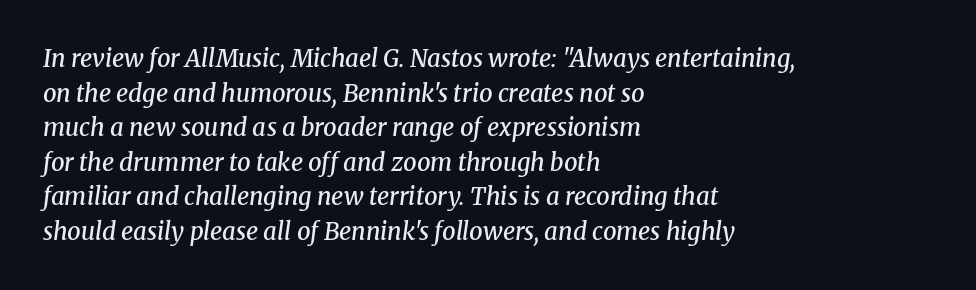
The gaps between neighbouring characters are ordinary and unremarkable. The designer left line spacing at the default. These lines carry some extra weight — a demibold, not a full bold. The strip under each line holds only bare page. The paragraph shown leans on its left margin.
